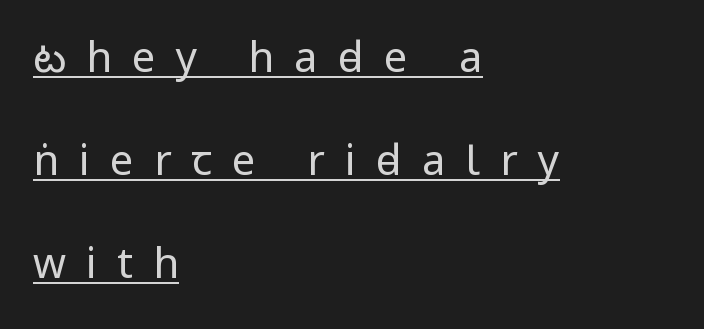
The image shows 42 px regular-weight, condensed sans-serif type, upright; set left-aligned, loose line spacing (2.45x), unusually wide letter spacing (+0.48 em), underlined; low stroke contrast and a large x-height.
